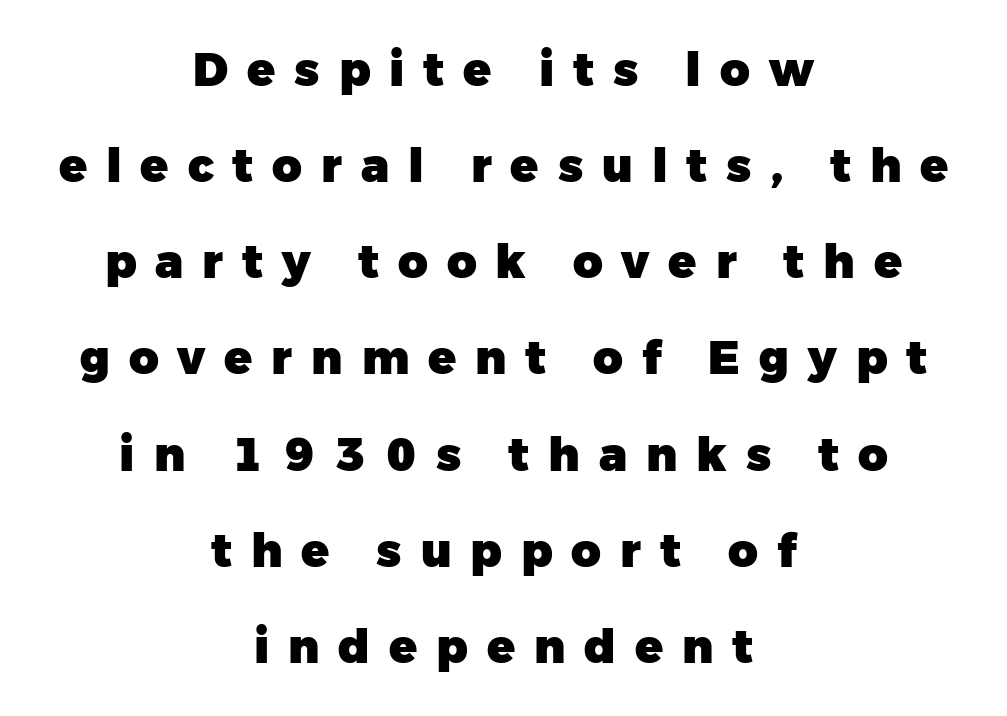
How heavy is the stroke? Heavy — this is a bold. The letters stand upright; this is a roman face. Tracking here is generous; glyphs stand well apart from one another. Character widths vary here, with narrow letters taking less room than wide ones. Stroke terminals: plain, sans-serif.
